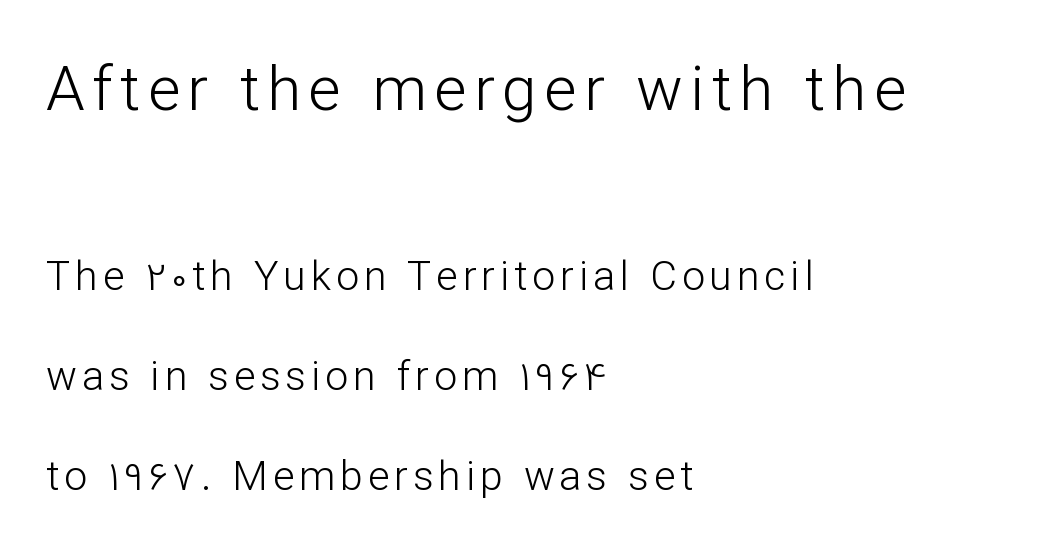
{"serif": "no", "italic": "no", "bold": "no", "weight": "light", "width": "normal", "stroke_contrast": "low", "x_height": "medium", "monospaced": "no", "underline": "no", "align": "left", "line_spacing": "loose", "line_spacing_ratio": 2.44, "larger_block": "first", "size_ratio": 1.51, "glyph_px": 62}
